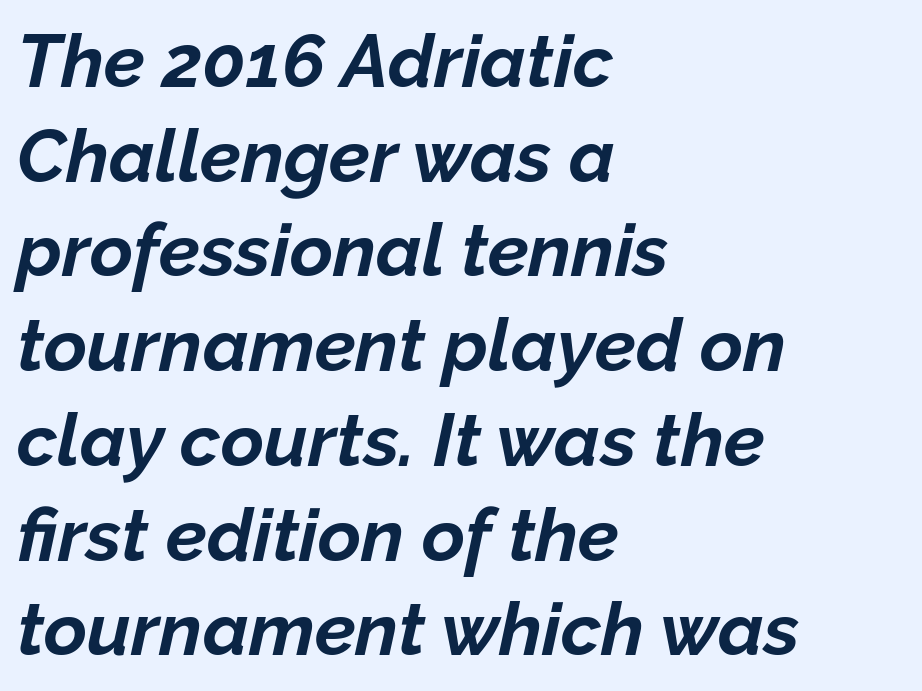
{"italic": "yes", "lean": "right", "slant_degrees": 12, "bold": "yes", "weight": "bold", "width": "normal", "stroke_contrast": "low", "x_height": "medium", "monospaced": "no", "underline": "no", "align": "left", "line_spacing": "normal", "line_spacing_ratio": 1.28, "letter_spacing": "normal", "letter_spacing_em": 0.0, "glyph_px": 74}
